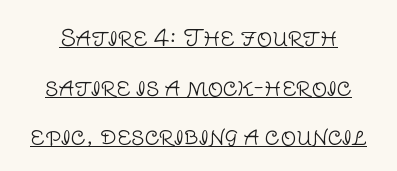
The image shows 22 px text type; set loose line spacing (2.26x), normal letter spacing, underlined.
